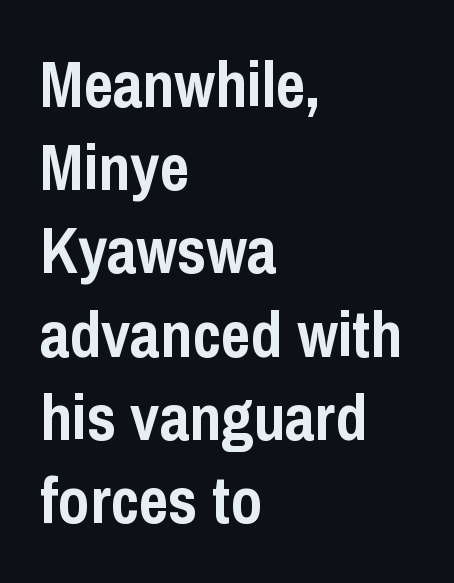
{"serif": "no", "italic": "no", "bold": "yes", "weight": "semibold", "width": "condensed", "stroke_contrast": "low", "x_height": "medium", "monospaced": "no", "underline": "no", "align": "left", "line_spacing": "normal", "line_spacing_ratio": 1.3, "letter_spacing": "normal", "letter_spacing_em": 0.0, "glyph_px": 64}
